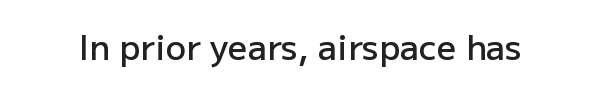
The image shows 34 px semibold sans-serif type, upright; set normal letter spacing, not underlined; low stroke contrast and a medium x-height.
